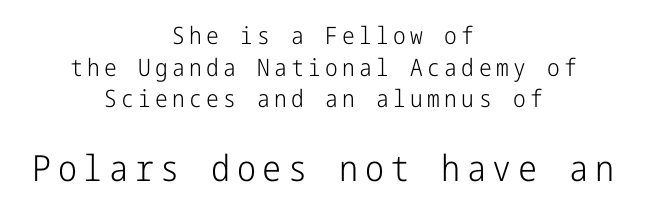
Each new line begins a customary step beneath the previous one. The letters stand upright; this is a roman face. Type without underlining. Two sizes are in play, and the larger belongs to the second block.
